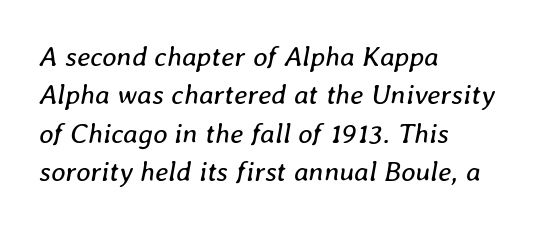
The image shows 28 px regular-weight type, italic (leaning right); set left-aligned, normal line spacing (1.37x), normal letter spacing, not underlined; low stroke contrast and a medium x-height.
